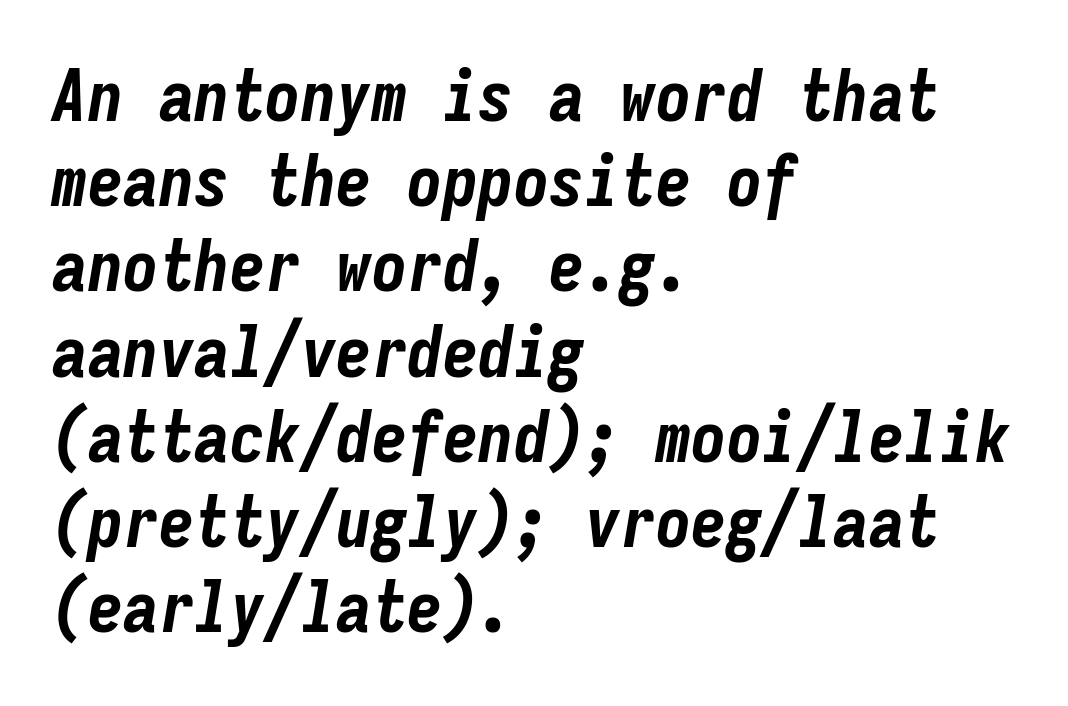
The image shows 71 px bold, condensed type, italic (leaning right), monospaced; set left-aligned, line spacing 1.2x, normal letter spacing, not underlined; low stroke contrast and a medium x-height.
